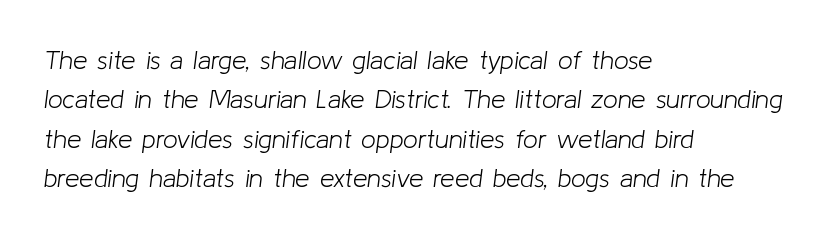
Q: Is the text bold? A: No.
Q: Is the text italic (slanted)? A: Yes, it leans right by about 8 degrees.
Q: Is the text underlined? A: No.
Q: How is the paragraph aligned? A: Left-aligned.
Q: Is the spacing between letters normal or unusually wide? A: Normal.
Q: Is the spacing between lines tight, normal or loose? A: Normal.
